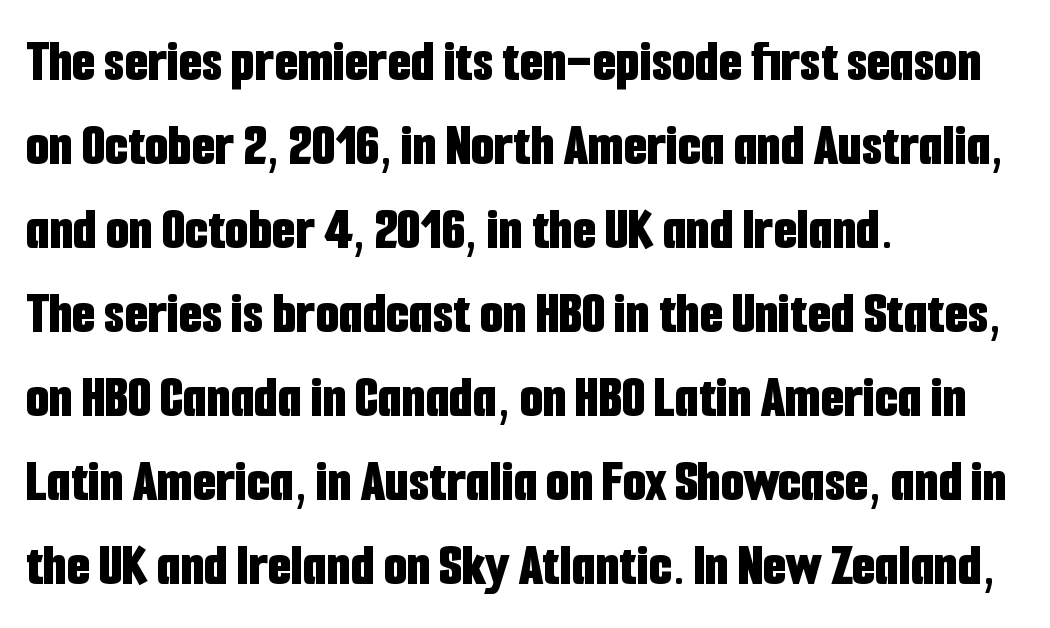
The image shows 60 px bold, condensed sans-serif type, upright; set left-aligned, normal line spacing (1.4x), normal letter spacing, not underlined; low stroke contrast and a medium x-height.
